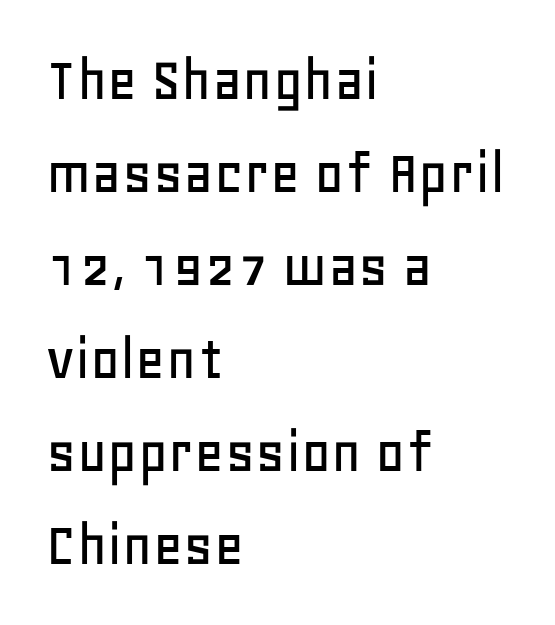
The image shows 65 px sans-serif type, upright; set left-aligned, normal line spacing (1.43x), normal letter spacing, not underlined; low stroke contrast and a large x-height.
